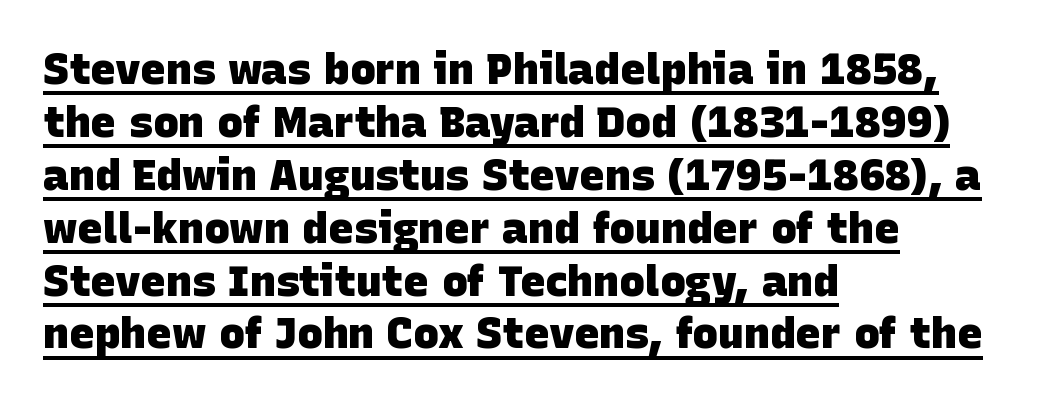
{"serif": "no", "bold": "yes", "weight": "heavy", "width": "normal", "stroke_contrast": "low", "x_height": "large", "monospaced": "no", "underline": "yes", "align": "left", "line_spacing_ratio": 1.23, "letter_spacing": "normal", "letter_spacing_em": 0.0, "glyph_px": 43}
